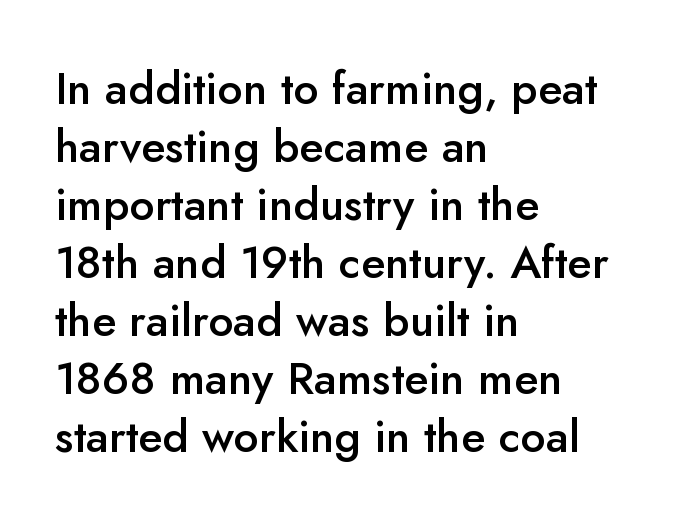
{"serif": "no", "italic": "no", "bold": "semi", "weight": "semibold", "width": "normal", "stroke_contrast": "low", "x_height": "small", "monospaced": "no", "underline": "no", "align": "left", "line_spacing": "normal", "line_spacing_ratio": 1.29, "letter_spacing": "normal", "letter_spacing_em": 0.0, "glyph_px": 45}
